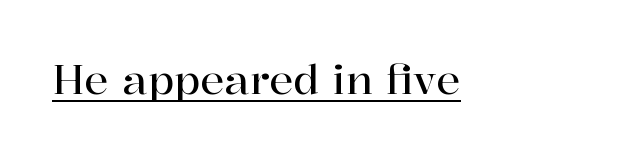
{"serif": "yes", "italic": "no", "width": "normal", "stroke_contrast": "high", "x_height": "medium", "monospaced": "no", "underline": "yes", "letter_spacing": "normal", "letter_spacing_em": 0.0, "glyph_px": 40}
